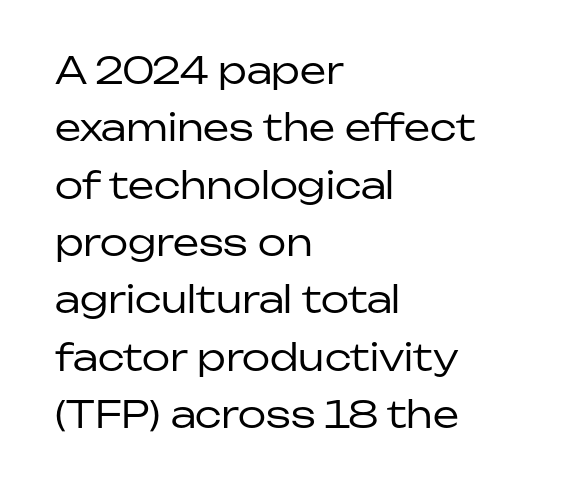
Anything drawn beneath the words? Only blank space. Each word holds together tightly as a unit, with standard inter-letter gaps. The type family on display is of the sans-serif kind. Note the varied advance widths — an 'i' is clearly narrower than an 'm'.
